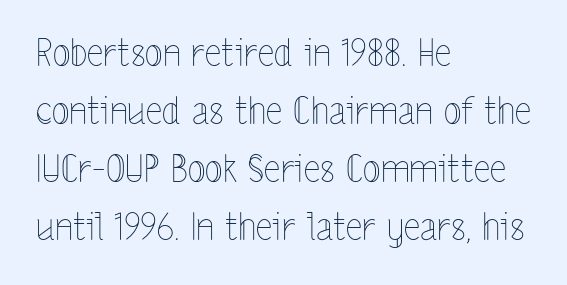
Nobody touched the tracking dial on this one. Characters remain perfectly vertical along every line. The lines are quadded left. The font is comparable to plain body text, perhaps lighter. How would I describe the line gaps? Plain and ordinary. Type without underlining.
